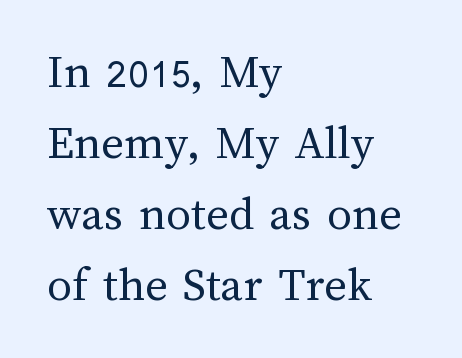
{"italic": "no", "bold": "no", "weight": "regular", "width": "normal", "stroke_contrast": "medium", "x_height": "medium", "monospaced": "no", "underline": "no", "align": "left", "line_spacing": "normal", "line_spacing_ratio": 1.45, "letter_spacing": "normal", "letter_spacing_em": 0.0, "glyph_px": 49}
